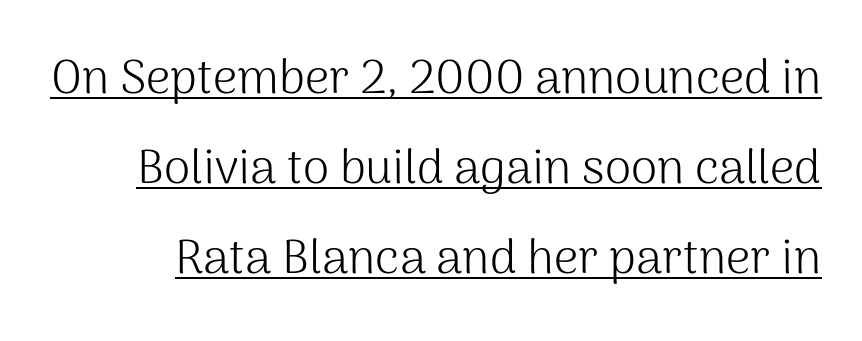
{"serif": "no", "italic": "no", "bold": "no", "weight": "light", "width": "normal", "stroke_contrast": "medium", "x_height": "medium", "monospaced": "no", "underline": "yes", "line_spacing_ratio": 1.87, "letter_spacing": "normal", "letter_spacing_em": 0.0, "glyph_px": 48}
